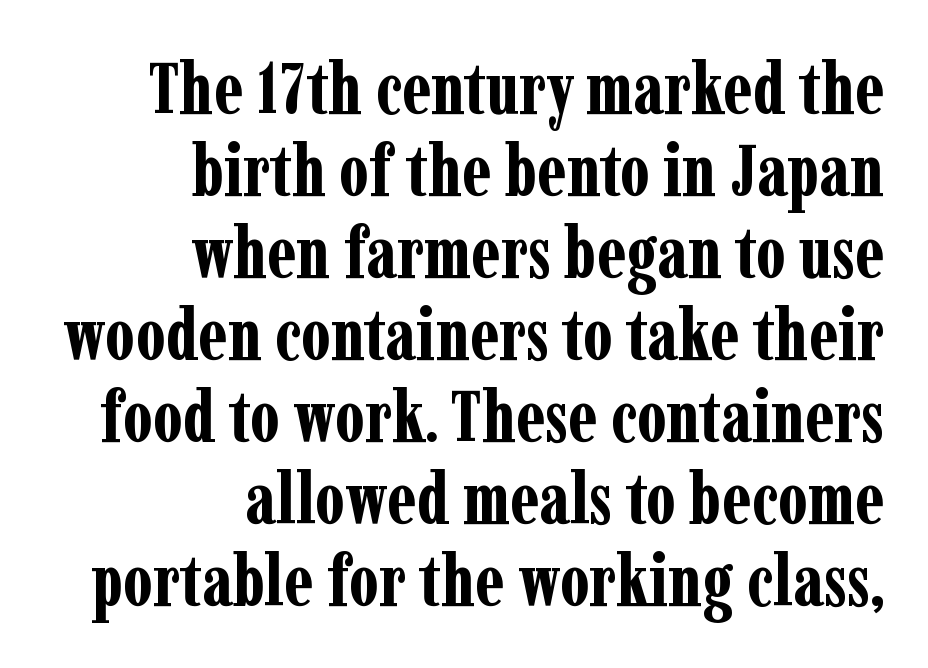
{"serif": "yes", "italic": "no", "bold": "yes", "weight": "bold", "width": "condensed", "stroke_contrast": "low", "x_height": "medium", "monospaced": "no", "underline": "no", "align": "right", "line_spacing": "tight", "line_spacing_ratio": 1.14, "letter_spacing": "normal", "letter_spacing_em": 0.0, "glyph_px": 72}
